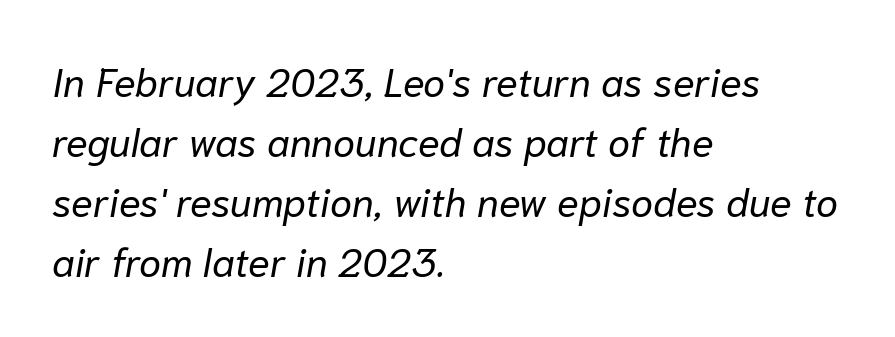
{"italic": "yes", "lean": "right", "slant_degrees": 10, "bold": "no", "weight": "regular", "width": "normal", "stroke_contrast": "low", "x_height": "medium", "monospaced": "no", "underline": "no", "align": "left", "line_spacing": "normal", "line_spacing_ratio": 1.5, "letter_spacing": "normal", "letter_spacing_em": 0.0, "glyph_px": 40}
